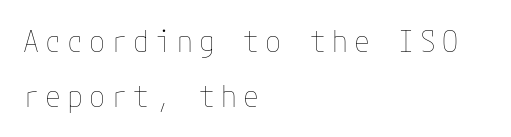
Q: Is the text bold? A: No.
Q: Is the text italic (slanted)? A: No, it is upright.
Q: Is the text underlined? A: No.
Q: How is the paragraph aligned? A: Left-aligned.
Q: Is the spacing between letters normal or unusually wide? A: Unusually wide.
Q: Width (condensed, normal, or wide)? A: Normal.
Q: Stroke contrast? A: Low.
Q: x-height? A: Medium.
